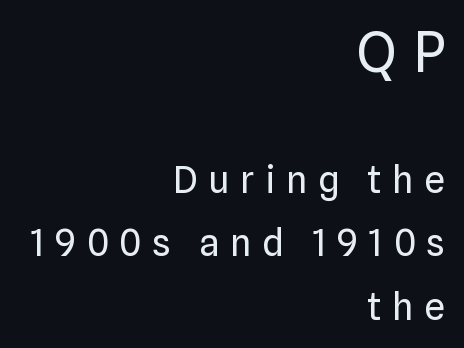
Q: Is the text bold? A: No.
Q: Is the text italic (slanted)? A: No, it is upright.
Q: Is the typeface a serif or a sans-serif typeface? A: Sans-serif.
Q: Is the text underlined? A: No.
Q: How is the paragraph aligned? A: Right-aligned.
Q: Is the spacing between letters normal or unusually wide? A: Unusually wide.
Q: Which block of text is set in a larger size, the first (top) or the second (bottom)? A: The first (top) one.
Q: Width (condensed, normal, or wide)? A: Normal.
Q: Stroke contrast? A: Low.
Q: x-height? A: Medium.
Q: Monospaced? A: No.
